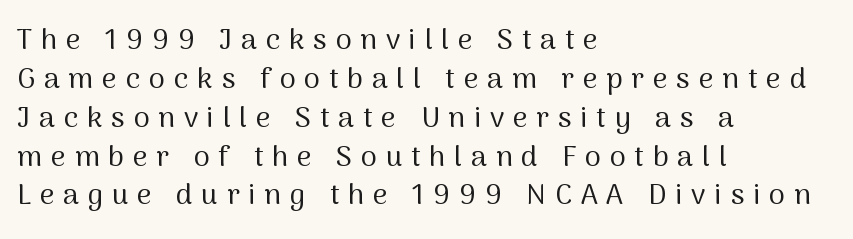
Q: Is the text bold? A: No.
Q: Is the text italic (slanted)? A: No, it is upright.
Q: Is the typeface a serif or a sans-serif typeface? A: Sans-serif.
Q: Is the text underlined? A: No.
Q: How is the paragraph aligned? A: Left-aligned.
Q: Is the spacing between letters normal or unusually wide? A: Unusually wide.
Q: Is the spacing between lines tight, normal or loose? A: Normal.
Q: Width (condensed, normal, or wide)? A: Normal.
Q: Stroke contrast? A: Medium.
Q: x-height? A: Medium.
Q: Monospaced? A: No.
